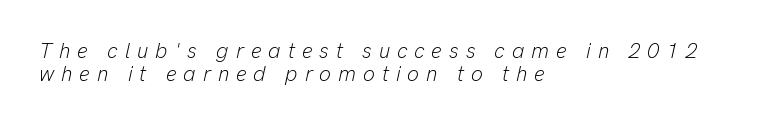
Q: Is the text bold? A: No.
Q: Is the text italic (slanted)? A: Yes, it leans right by about 13 degrees.
Q: Is the text underlined? A: No.
Q: How is the paragraph aligned? A: Left-aligned.
Q: Is the spacing between letters normal or unusually wide? A: Unusually wide.
Q: Is the spacing between lines tight, normal or loose? A: Tight.
